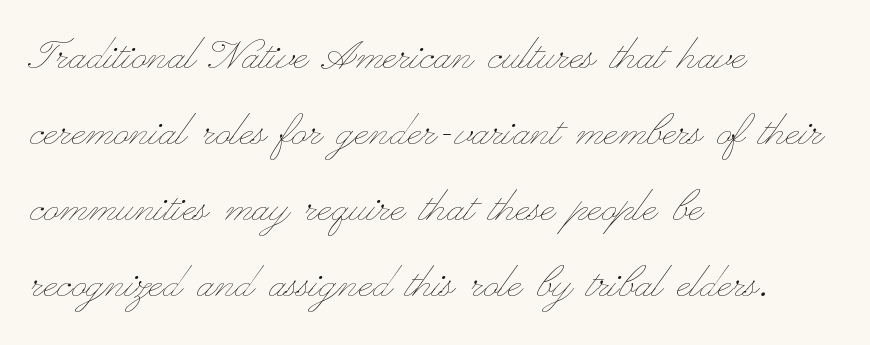
{"bold": "no", "weight": "thin", "width": "wide", "stroke_contrast": "low", "x_height": "small", "monospaced": "no", "underline": "no", "align": "left", "line_spacing": "normal", "line_spacing_ratio": 1.46, "letter_spacing": "normal", "letter_spacing_em": 0.0, "glyph_px": 52}
